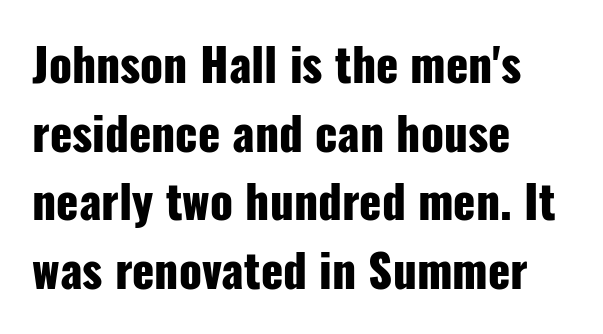
{"serif": "no", "italic": "no", "bold": "yes", "weight": "heavy", "width": "condensed", "stroke_contrast": "low", "x_height": "medium", "monospaced": "no", "underline": "no", "align": "left", "line_spacing": "normal", "line_spacing_ratio": 1.49, "letter_spacing": "normal", "letter_spacing_em": 0.0, "glyph_px": 46}
